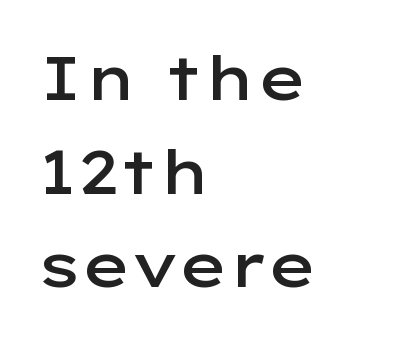
The strip under each line holds only bare page. The letters stand straight up with perfectly vertical stems. How heavy is the stroke? Medium-heavy — a semibold, shy of bold. The rendering keeps characters at their native spacing.
